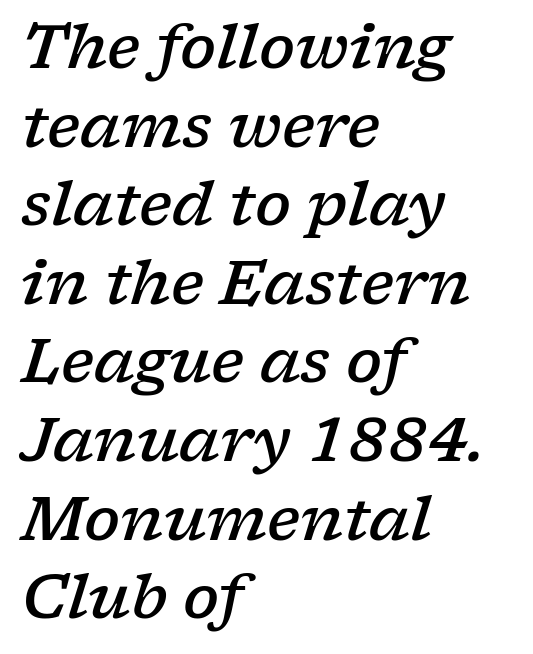
{"serif": "yes", "italic": "yes", "lean": "right", "slant_degrees": 17, "bold": "semi", "weight": "semibold", "width": "wide", "stroke_contrast": "low", "x_height": "medium", "monospaced": "no", "underline": "no", "align": "left", "line_spacing": "normal", "line_spacing_ratio": 1.31, "letter_spacing": "normal", "letter_spacing_em": 0.0, "glyph_px": 60}
